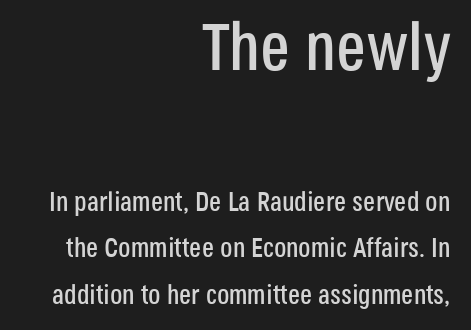
{"serif": "no", "italic": "no", "width": "condensed", "stroke_contrast": "low", "x_height": "large", "monospaced": "no", "underline": "no", "align": "right", "line_spacing_ratio": 1.73, "letter_spacing": "normal", "letter_spacing_em": 0.0, "larger_block": "first", "size_ratio": 2.48, "glyph_px": 67}
